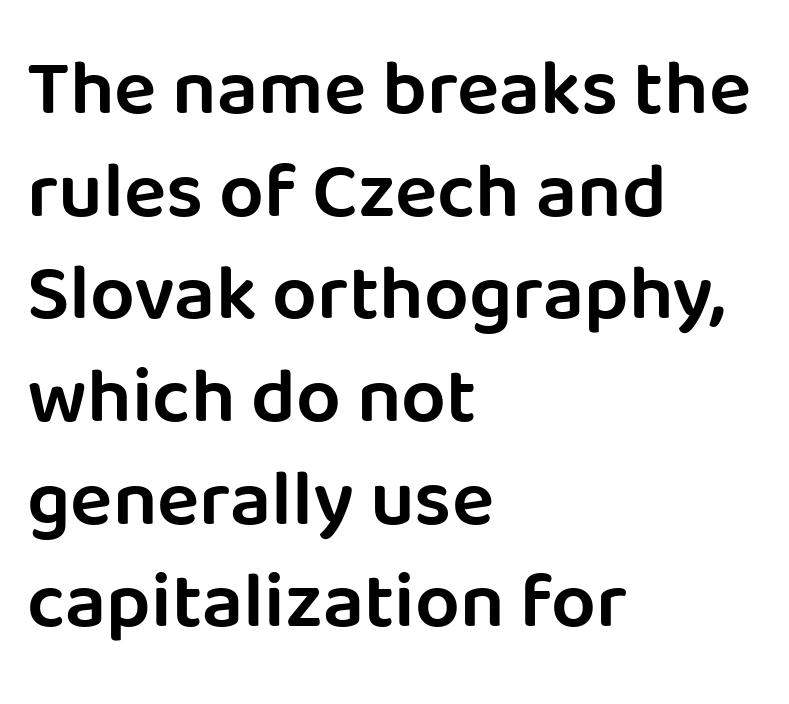
Q: Is the text bold? A: Semi-bold.
Q: Is the text italic (slanted)? A: No, it is upright.
Q: Is the typeface a serif or a sans-serif typeface? A: Sans-serif.
Q: Is the text underlined? A: No.
Q: How is the paragraph aligned? A: Left-aligned.
Q: Is the spacing between letters normal or unusually wide? A: Normal.
Q: Is the spacing between lines tight, normal or loose? A: Normal.
Q: Width (condensed, normal, or wide)? A: Normal.
Q: Stroke contrast? A: Low.
Q: x-height? A: Large.
Q: Monospaced? A: No.
